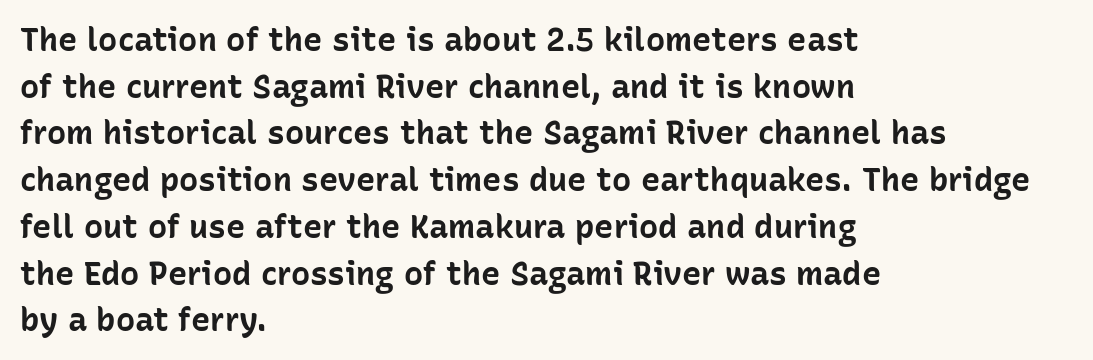
Q: Is the text bold? A: Yes.
Q: Is the text italic (slanted)? A: No, it is upright.
Q: Is the typeface a serif or a sans-serif typeface? A: Sans-serif.
Q: Is the text underlined? A: No.
Q: How is the paragraph aligned? A: Left-aligned.
Q: Is the spacing between letters normal or unusually wide? A: Normal.
Q: Is the spacing between lines tight, normal or loose? A: Normal.
Q: Width (condensed, normal, or wide)? A: Normal.
Q: Stroke contrast? A: Low.
Q: x-height? A: Medium.
Q: Monospaced? A: No.
